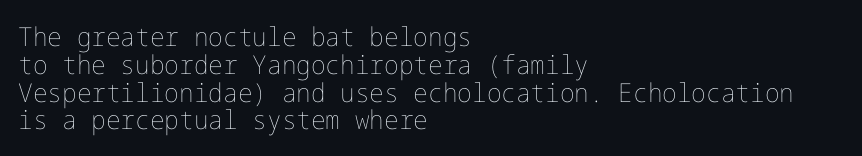
{"italic": "no", "bold": "no", "underline": "no", "align": "left", "line_spacing": "tight", "line_spacing_ratio": 1.07, "letter_spacing": "normal", "letter_spacing_em": 0.0, "glyph_px": 26}
